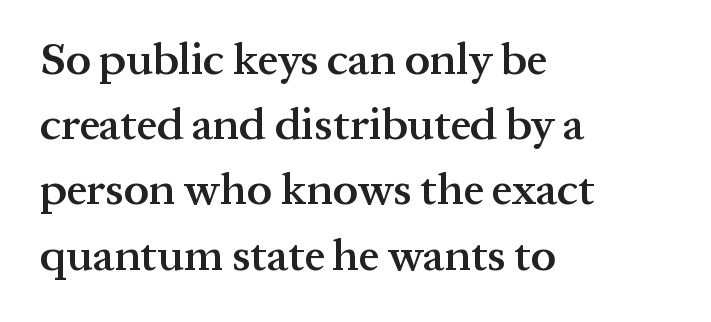
Q: Is the text bold? A: Semi-bold.
Q: Is the text italic (slanted)? A: No, it is upright.
Q: Is the typeface a serif or a sans-serif typeface? A: Serif.
Q: Is the text underlined? A: No.
Q: How is the paragraph aligned? A: Left-aligned.
Q: Is the spacing between letters normal or unusually wide? A: Normal.
Q: Is the spacing between lines tight, normal or loose? A: Normal.
Q: Width (condensed, normal, or wide)? A: Normal.
Q: Stroke contrast? A: Medium.
Q: x-height? A: Medium.
Q: Monospaced? A: No.
